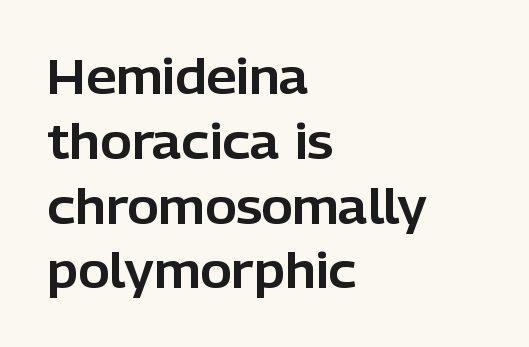
Horizontal alignment here is leftward, the default for most running prose. This is the regular roman posture of the typeface. The type family on display is of the sans-serif kind. Check the space under the baseline: it is left empty.
